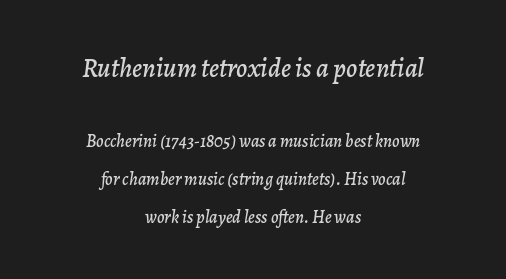
The horizontal fit of the characters is conventional and even. Is there much room between lines? Yes — plenty of vertical air separates them. Visually the block forms a symmetrical silhouette, jagged on both flanks. Just letters on the line, the space beneath them empty. Designer's note — italics engaged. Caption: upper text group enlarged, lower text group reduced.
